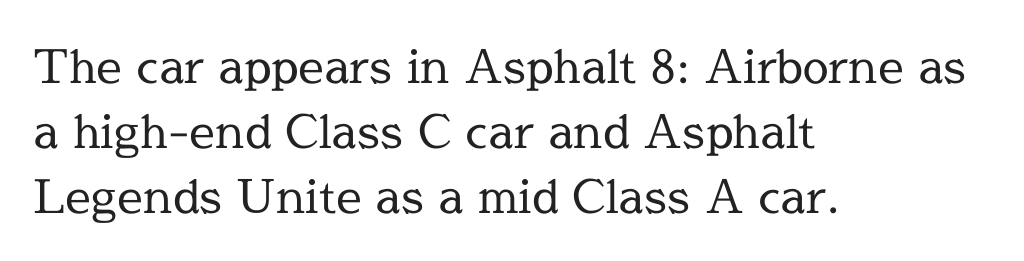
{"serif": "yes", "italic": "no", "bold": "no", "weight": "regular", "width": "normal", "x_height": "medium", "monospaced": "no", "underline": "no", "align": "left", "line_spacing": "normal", "line_spacing_ratio": 1.41, "letter_spacing": "normal", "letter_spacing_em": 0.0, "glyph_px": 46}
